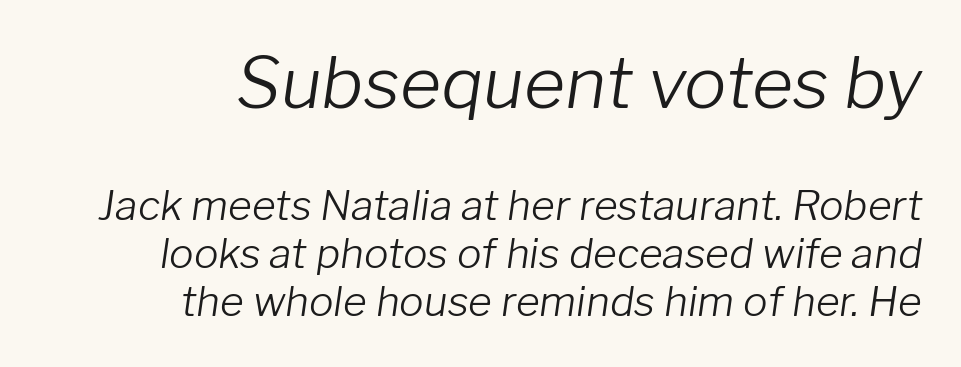
Q: Is the text bold? A: No.
Q: Is the text italic (slanted)? A: Yes, it leans right by about 8 degrees.
Q: Is the text underlined? A: No.
Q: How is the paragraph aligned? A: Right-aligned.
Q: Is the spacing between letters normal or unusually wide? A: Normal.
Q: Which block of text is set in a larger size, the first (top) or the second (bottom)? A: The first (top) one.
Q: Width (condensed, normal, or wide)? A: Normal.
Q: Stroke contrast? A: Low.
Q: x-height? A: Medium.
Q: Monospaced? A: No.
